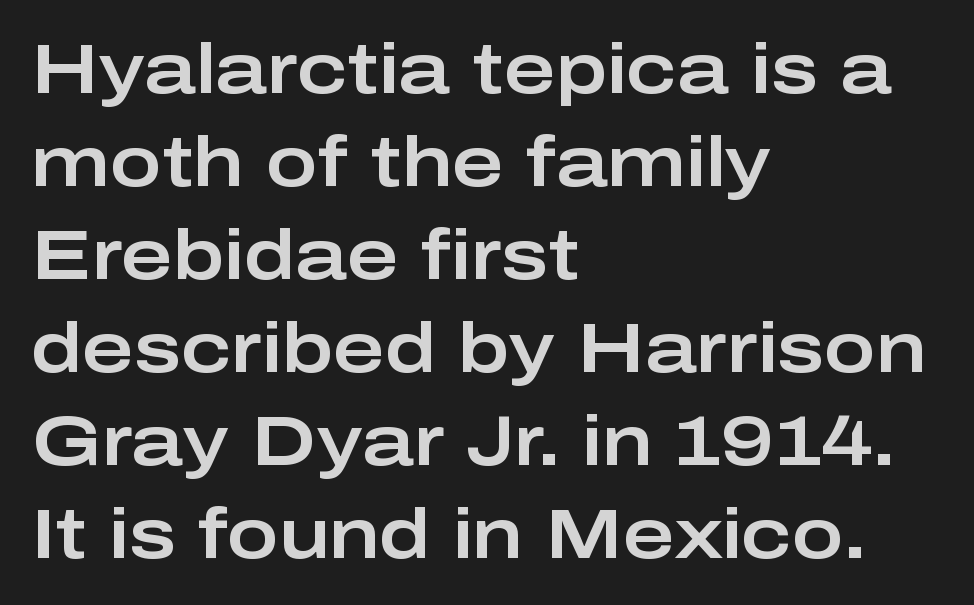
Q: Is the text italic (slanted)? A: No, it is upright.
Q: Is the typeface a serif or a sans-serif typeface? A: Sans-serif.
Q: Is the text underlined? A: No.
Q: How is the paragraph aligned? A: Left-aligned.
Q: Is the spacing between letters normal or unusually wide? A: Normal.
Q: Is the spacing between lines tight, normal or loose? A: Normal.
Q: Width (condensed, normal, or wide)? A: Wide.
Q: Stroke contrast? A: Low.
Q: x-height? A: Medium.
Q: Monospaced? A: No.
